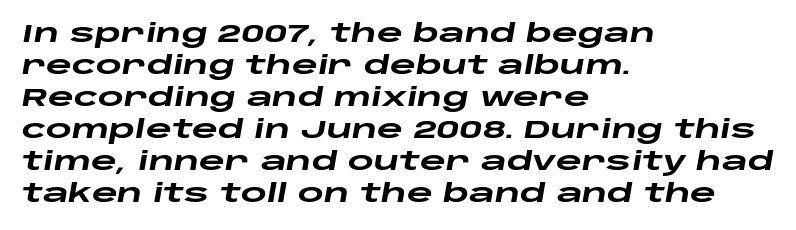
Rule under the text: the space is simply empty. The rendering keeps characters at their native spacing. The text carries the slant typical of an italic or oblique font. Reading down the column, the eye jumps a familiar distance to each next line.
